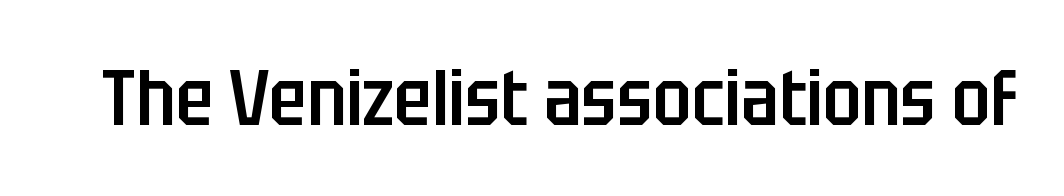
The image shows 78 px semibold, condensed sans-serif type, upright; set normal letter spacing, not underlined; low stroke contrast and a large x-height.
